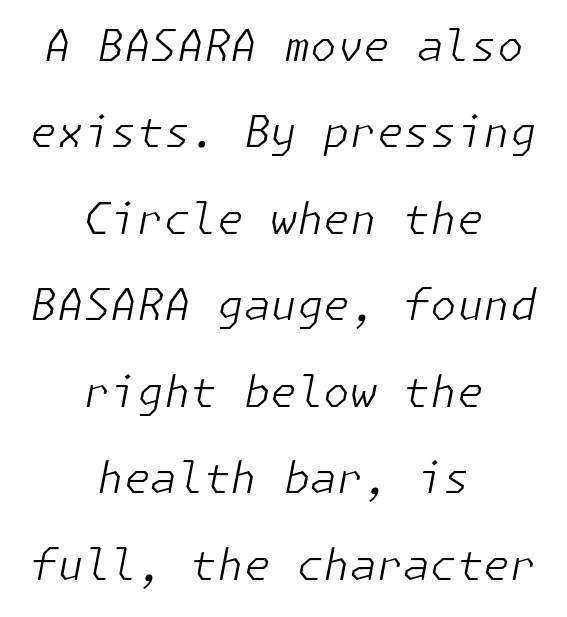
The image shows 43 px light type, italic (leaning right); set centered, loose line spacing (2.01x), normal letter spacing, not underlined; low stroke contrast and a medium x-height.
